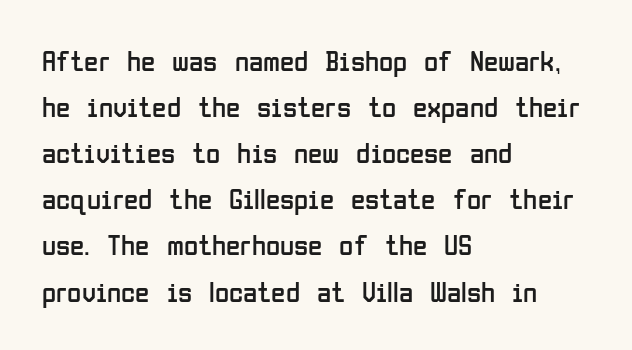
{"serif": "no", "italic": "no", "bold": "no", "weight": "regular", "width": "condensed", "stroke_contrast": "low", "x_height": "medium", "monospaced": "no", "underline": "no", "align": "left", "line_spacing": "normal", "line_spacing_ratio": 1.59, "letter_spacing": "normal", "letter_spacing_em": 0.0, "glyph_px": 29}
